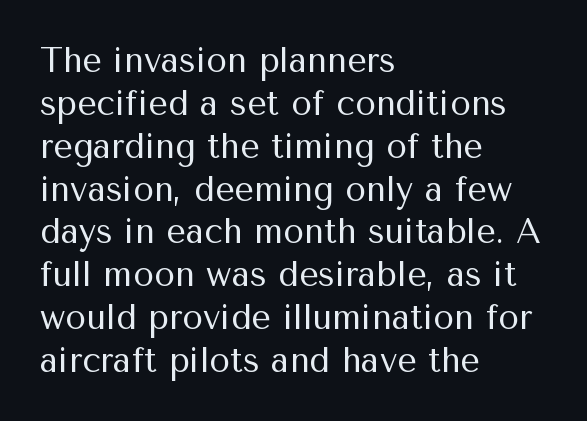
The image shows 34 px regular-weight sans-serif type, upright; set left-aligned, normal line spacing (1.26x), normal letter spacing, not underlined; medium stroke contrast and a medium x-height.
